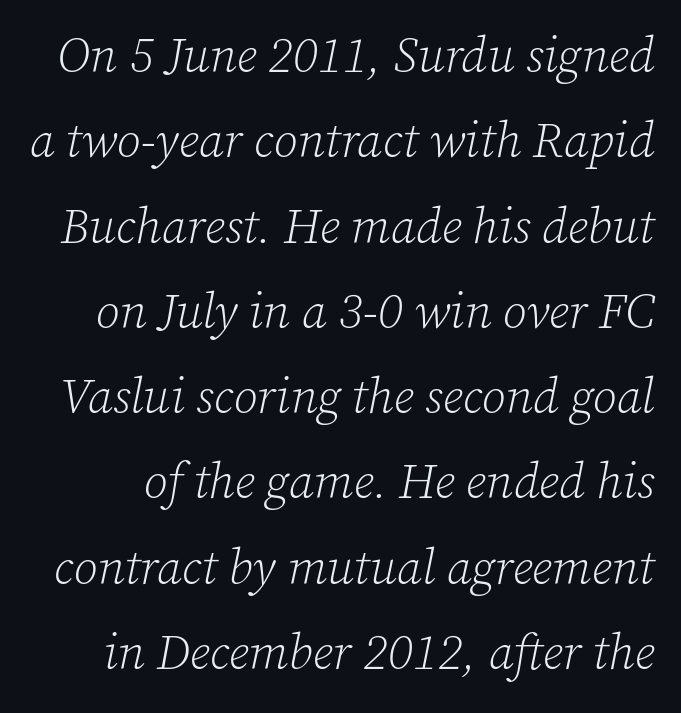
The image shows 49 px light serif type, italic (leaning right); set line spacing 1.74x, normal letter spacing, not underlined; low stroke contrast and a medium x-height.
